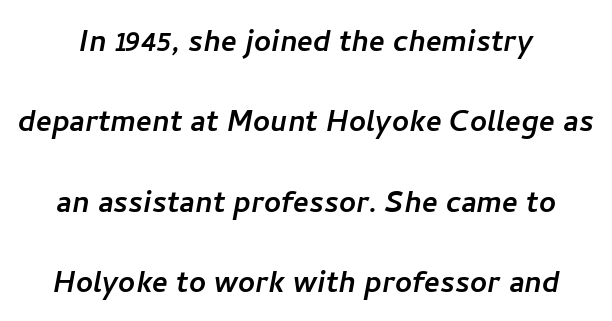
Q: Is the typeface a serif or a sans-serif typeface? A: Sans-serif.
Q: Is the text underlined? A: No.
Q: Is the spacing between letters normal or unusually wide? A: Normal.
Q: Is the spacing between lines tight, normal or loose? A: Loose.
Q: Width (condensed, normal, or wide)? A: Normal.
Q: Stroke contrast? A: Low.
Q: x-height? A: Medium.
Q: Monospaced? A: No.
